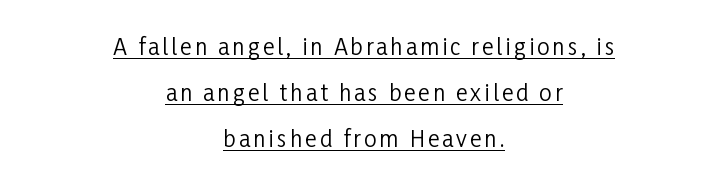
The image shows 22 px text type, upright; set centered, loose line spacing (2.1x), underlined.
